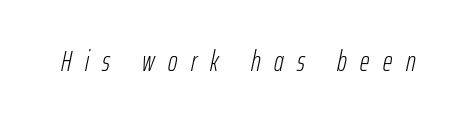
Plain, unruled lines of type. Character widths vary here, with narrow letters taking less room than wide ones. Posture: slanted. Weight: regular or lighter. There is plenty of visible air inserted between adjacent glyphs.
